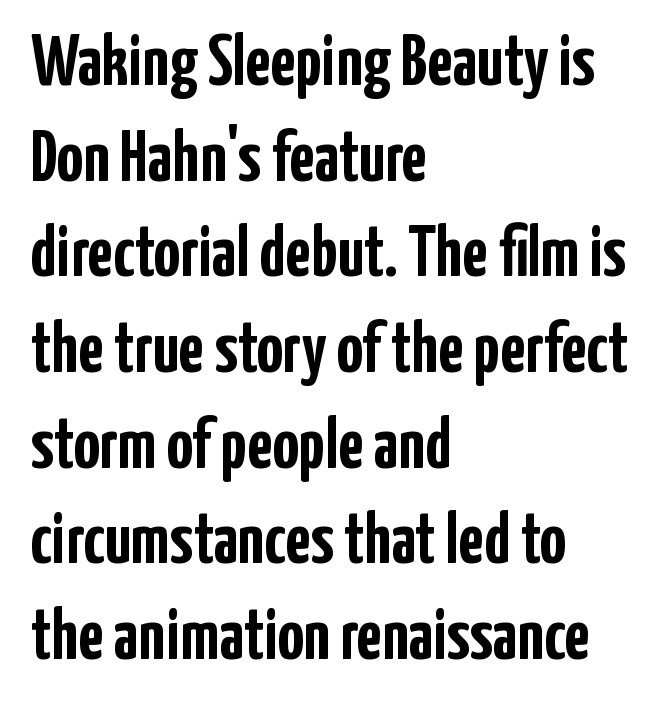
The image shows 73 px semibold, condensed sans-serif type, upright; set left-aligned, normal line spacing (1.31x), normal letter spacing, not underlined; low stroke contrast and a medium x-height.
